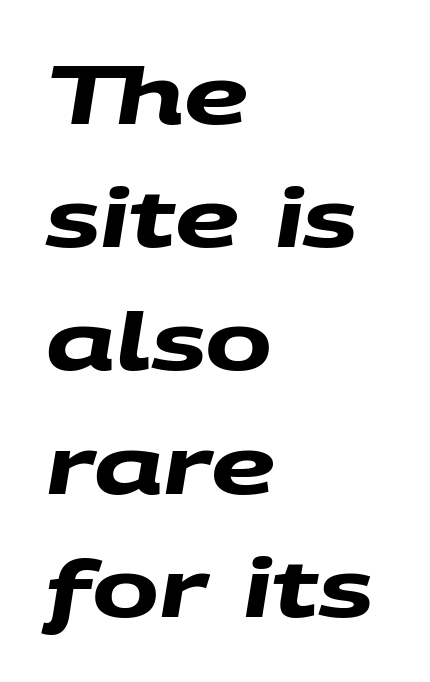
The image shows 80 px heavy, wide sans-serif type; set left-aligned, normal line spacing (1.54x), normal letter spacing, not underlined; medium stroke contrast and a large x-height.
